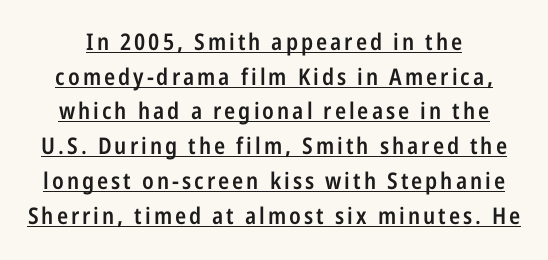
Q: Is the text bold? A: Semi-bold.
Q: Is the text italic (slanted)? A: No, it is upright.
Q: Is the text underlined? A: Yes.
Q: Is the spacing between lines tight, normal or loose? A: Normal.
